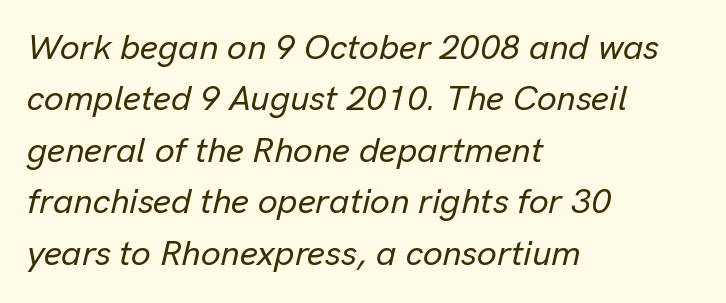
The image shows 35 px text type, italic (leaning right); set left-aligned, normal line spacing (1.47x), normal letter spacing, not underlined; low stroke contrast and a medium x-height.
